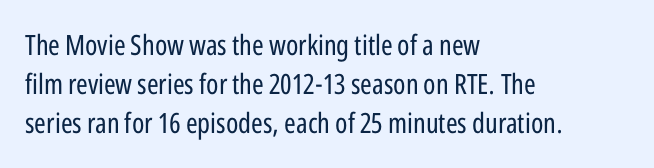
This rendering features lettering with no underline. The typeface chosen for these lines omits serifs. This sample is left-justified, so line endings fall wherever the words run out. Students, note that the glyphs here touch the page at normal intervals. Rendered with straight, roman letterforms. Vertically, the passage feels balanced, rows spaced as you'd expect.
